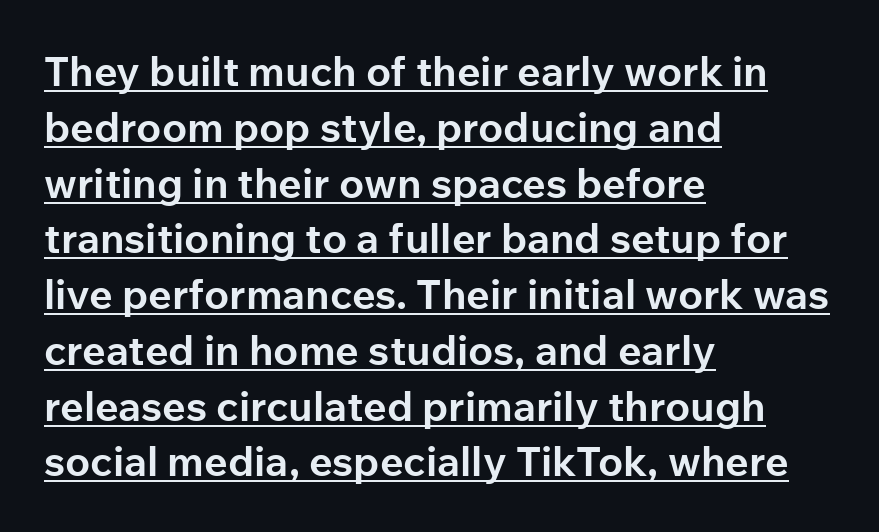
One glance says typical: line gaps are just what's usual. Italic? Not at all — the glyphs are vertical. You could not count columns in this text — the font is proportionally spaced. The font is running at its bold setting. Line beginnings align vertically; line endings do not. Somebody hit Ctrl+U on this one — the words are underlined.
